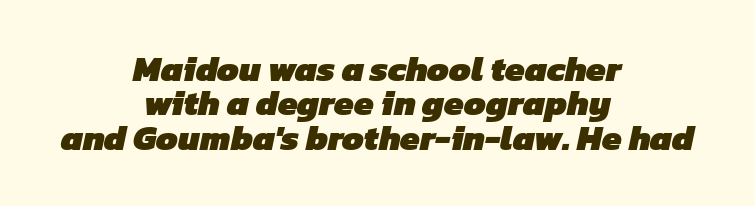
The image shows 35 px heavy sans-serif type; set centered, tight line spacing (0.98x), normal letter spacing, not underlined; low stroke contrast and a medium x-height.
